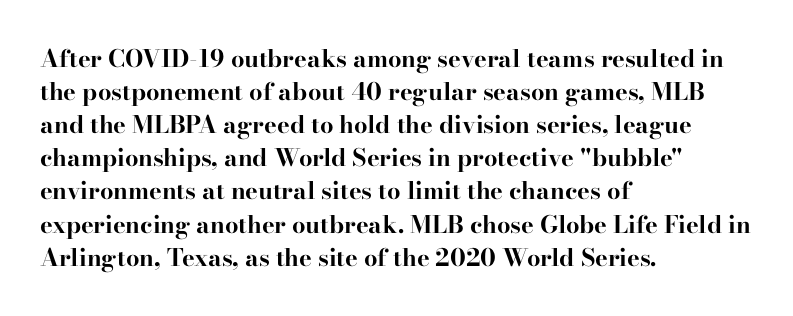
Q: Is the text bold? A: Yes.
Q: Is the text italic (slanted)? A: No, it is upright.
Q: Is the text underlined? A: No.
Q: How is the paragraph aligned? A: Left-aligned.
Q: Is the spacing between letters normal or unusually wide? A: Normal.
Q: Is the spacing between lines tight, normal or loose? A: Normal.
